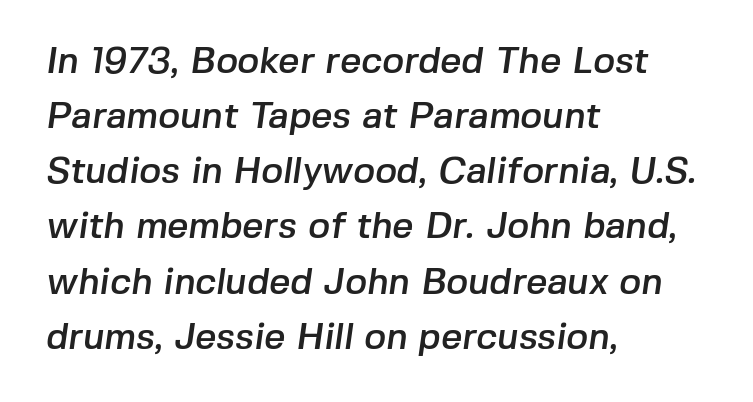
Baseline-to-baseline distance is the conventional proportion of letter height. This sample has the flowing, uneven cadence of proportional lettering. A classic flush-left, rag-right setting is used for this passage. Only glyphs here, with clear space below each row. The face used here is a sans, in the tradition of grotesques and geometrics. The line texture is even and compact thanks to regular tracking.
